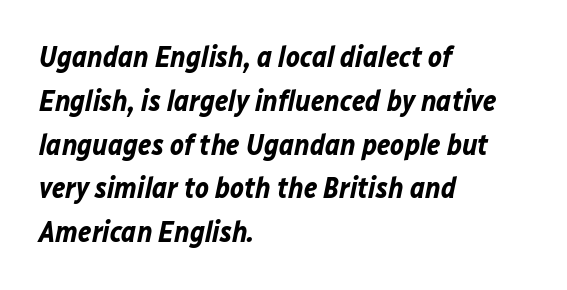
Q: Is the text bold? A: Yes.
Q: Is the text italic (slanted)? A: Yes, it leans right by about 12 degrees.
Q: Is the text underlined? A: No.
Q: How is the paragraph aligned? A: Left-aligned.
Q: Is the spacing between letters normal or unusually wide? A: Normal.
Q: Is the spacing between lines tight, normal or loose? A: Normal.
Q: Width (condensed, normal, or wide)? A: Normal.
Q: Stroke contrast? A: Low.
Q: x-height? A: Medium.
Q: Monospaced? A: No.
